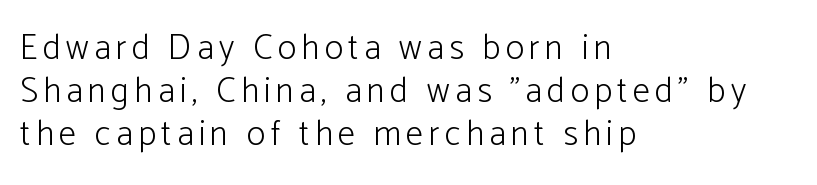
Here the designer chose a conventional face with non-uniform glyph widths. These lines are composed in type without serifs. When letters stand straight like this, we call the style roman or upright. Nobody drew a line under any word here.
